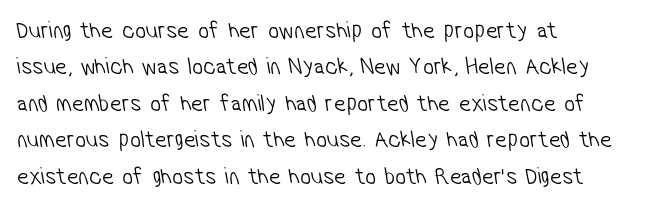
Q: Is the text bold? A: No.
Q: Is the text underlined? A: No.
Q: How is the paragraph aligned? A: Left-aligned.
Q: Is the spacing between letters normal or unusually wide? A: Normal.
Q: Is the spacing between lines tight, normal or loose? A: Normal.
